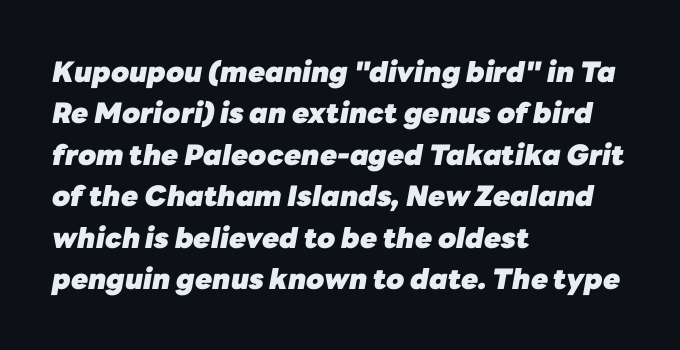
Type without underlining. A typesetter would call this proportional, since set widths differ per character. Rendered with sloped, italic letterforms. You could call the tracking neutral — neither tight nor loose.
